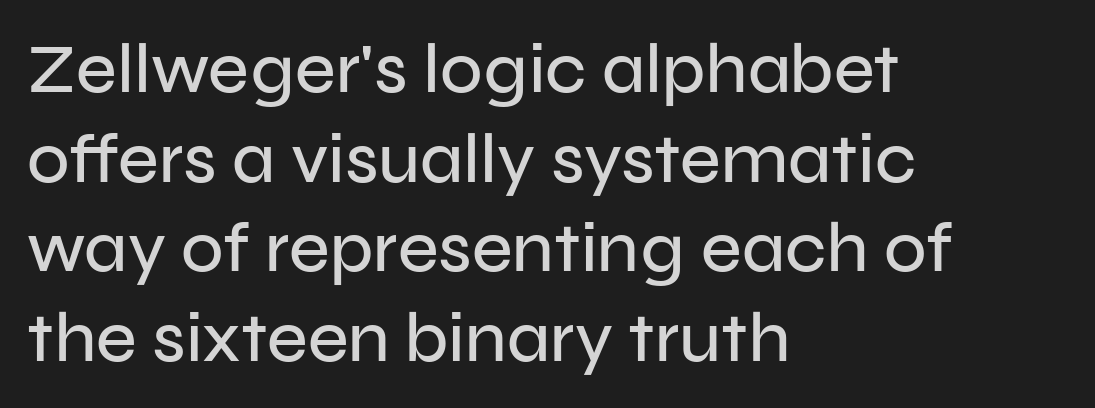
Only glyphs here, with clear space below each row. Is there any slant? The stems are plumb. In terms of letterspacing, this is plain default setting. Character widths vary here, with narrow letters taking less room than wide ones.
